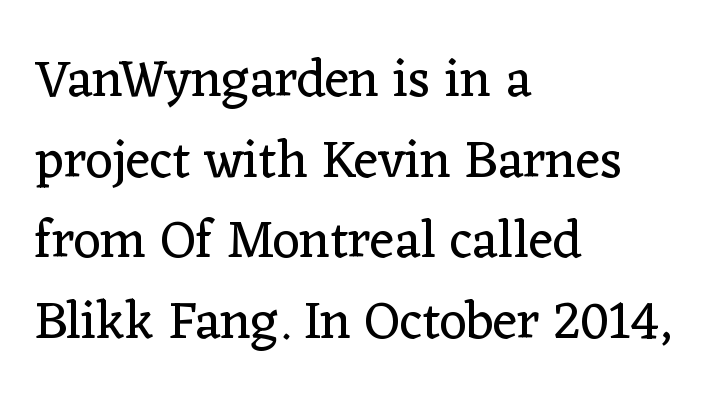
The image shows 53 px regular-weight serif type, upright; set left-aligned, normal line spacing (1.52x), normal letter spacing, not underlined; low stroke contrast and a medium x-height.
